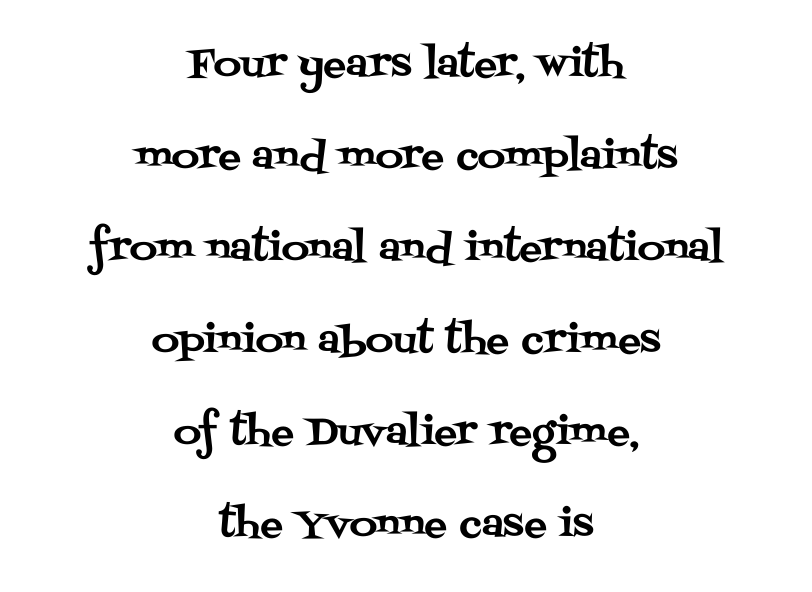
{"serif": "yes", "italic": "no", "width": "normal", "stroke_contrast": "medium", "x_height": "large", "monospaced": "no", "underline": "no", "align": "center", "line_spacing": "loose", "line_spacing_ratio": 2.42, "letter_spacing": "normal", "letter_spacing_em": 0.0, "glyph_px": 38}
